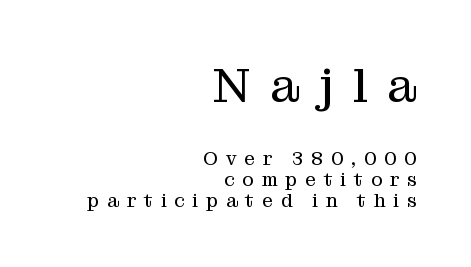
The image shows 48 px regular-weight serif type, upright; set right-aligned, tight line spacing (1.11x), unusually wide letter spacing (+0.41 em), not underlined; the first (top) block is 2.53x larger; medium stroke contrast and a medium x-height.
